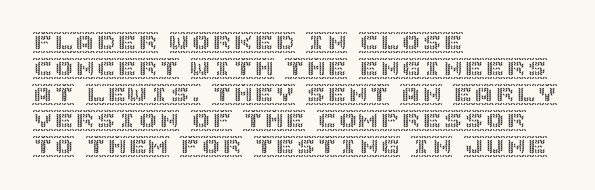
The image shows 21 px text type, upright; set left-aligned, line spacing 1.24x, normal letter spacing, not underlined.
